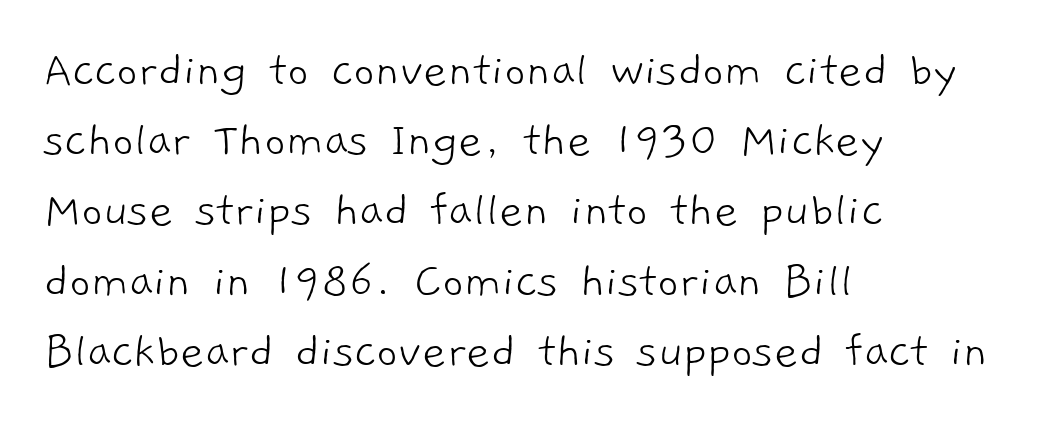
Q: Is the text bold? A: No.
Q: Is the typeface a serif or a sans-serif typeface? A: Sans-serif.
Q: Is the text underlined? A: No.
Q: How is the paragraph aligned? A: Left-aligned.
Q: Is the spacing between letters normal or unusually wide? A: Normal.
Q: Is the spacing between lines tight, normal or loose? A: Normal.
Q: Width (condensed, normal, or wide)? A: Normal.
Q: Stroke contrast? A: Low.
Q: x-height? A: Medium.
Q: Monospaced? A: No.
